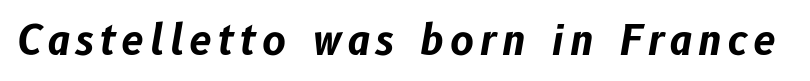
Q: Is the text bold? A: Yes.
Q: Is the text italic (slanted)? A: Yes, it leans right by about 10 degrees.
Q: Is the text underlined? A: No.
Q: Width (condensed, normal, or wide)? A: Normal.
Q: Stroke contrast? A: Low.
Q: x-height? A: Medium.
Q: Monospaced? A: No.
